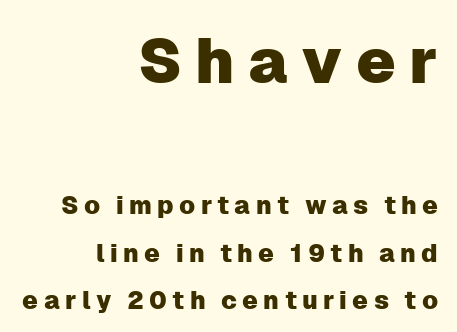
{"serif": "no", "italic": "no", "width": "normal", "stroke_contrast": "low", "x_height": "medium", "monospaced": "no", "underline": "no", "align": "right", "line_spacing_ratio": 1.89, "letter_spacing": "wide", "letter_spacing_em": 0.21, "larger_block": "first", "size_ratio": 2.52, "glyph_px": 63}
